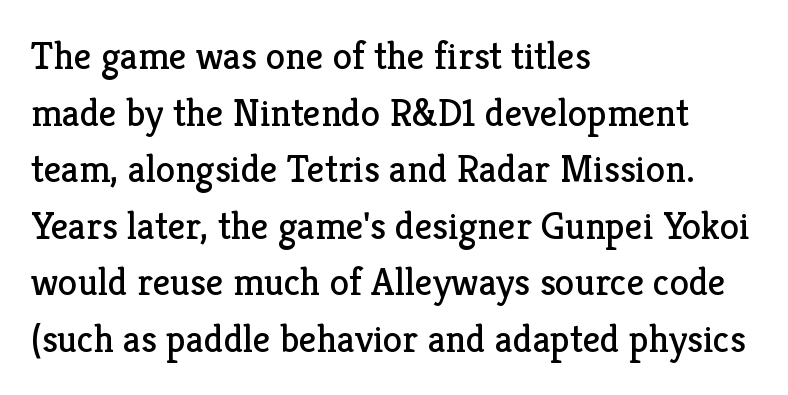
A typesetter would call this proportional, since set widths differ per character. Italic: no, the glyphs are upright roman. Each word holds together tightly as a unit, with standard inter-letter gaps. Decoration check: the copy has no underline. The compositor pushed each line to the left boundary. Each new line begins a customary step beneath the previous one.
